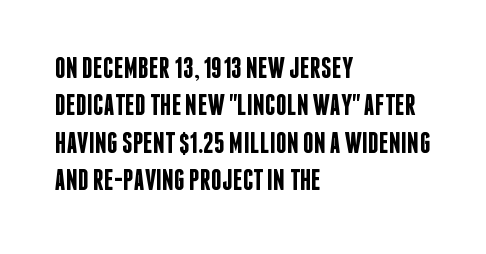
Q: Is the text bold? A: Semi-bold.
Q: Is the text italic (slanted)? A: No, it is upright.
Q: Is the typeface a serif or a sans-serif typeface? A: Sans-serif.
Q: Is the text underlined? A: No.
Q: How is the paragraph aligned? A: Left-aligned.
Q: Is the spacing between letters normal or unusually wide? A: Normal.
Q: Is the spacing between lines tight, normal or loose? A: Normal.
Q: Width (condensed, normal, or wide)? A: Condensed.
Q: Stroke contrast? A: Low.
Q: x-height? A: Large.
Q: Monospaced? A: No.
